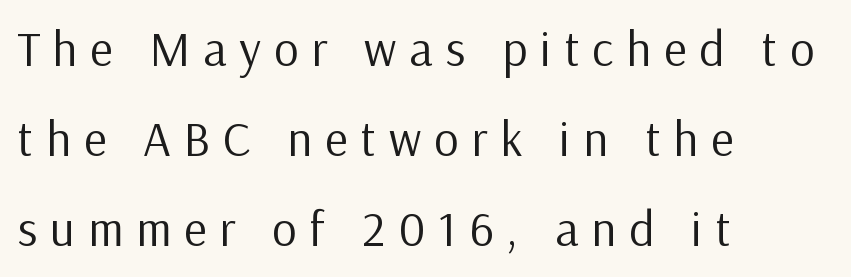
This is the regular roman posture of the typeface. Left-aligned paragraph, ragged on the right. Students, note that the glyphs here are deliberately spaced far apart. This sample uses a sans-serif face. Only glyphs here, with clear space below each row. Do the characters align in a grid? No, the font is proportional.
